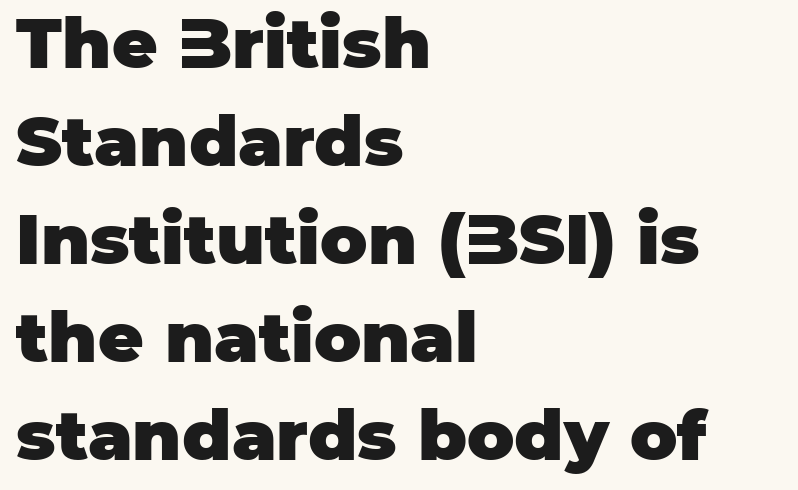
Q: Is the text bold? A: Yes.
Q: Is the text italic (slanted)? A: No, it is upright.
Q: Is the typeface a serif or a sans-serif typeface? A: Sans-serif.
Q: Is the text underlined? A: No.
Q: How is the paragraph aligned? A: Left-aligned.
Q: Is the spacing between letters normal or unusually wide? A: Normal.
Q: Is the spacing between lines tight, normal or loose? A: Normal.
Q: Width (condensed, normal, or wide)? A: Normal.
Q: Stroke contrast? A: Low.
Q: x-height? A: Large.
Q: Monospaced? A: No.
